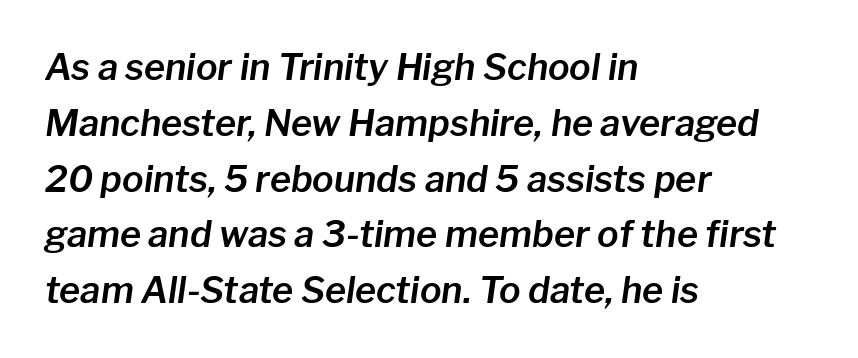
Q: Is the text italic (slanted)? A: Yes, it leans right by about 8 degrees.
Q: Is the text underlined? A: No.
Q: How is the paragraph aligned? A: Left-aligned.
Q: Is the spacing between letters normal or unusually wide? A: Normal.
Q: Is the spacing between lines tight, normal or loose? A: Normal.
Q: Width (condensed, normal, or wide)? A: Normal.
Q: Stroke contrast? A: Low.
Q: x-height? A: Medium.
Q: Monospaced? A: No.
